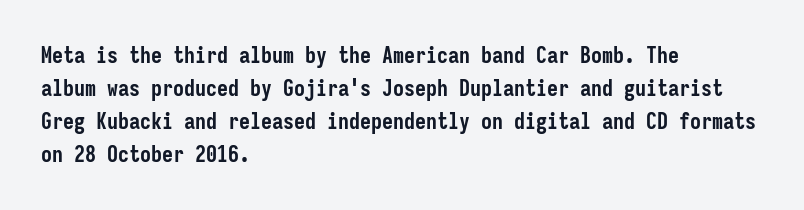
The image shows 22 px bold type, upright; set left-aligned, normal line spacing (1.5x), normal letter spacing, not underlined.
